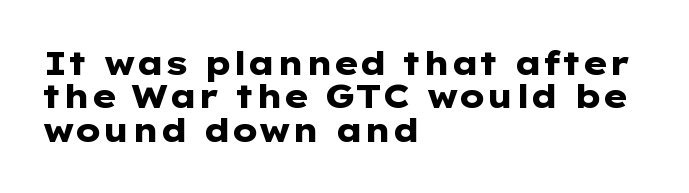
The image shows 33 px heavy, wide sans-serif type, upright; set left-aligned, tight line spacing (1.01x), normal letter spacing, not underlined; low stroke contrast and a medium x-height.
